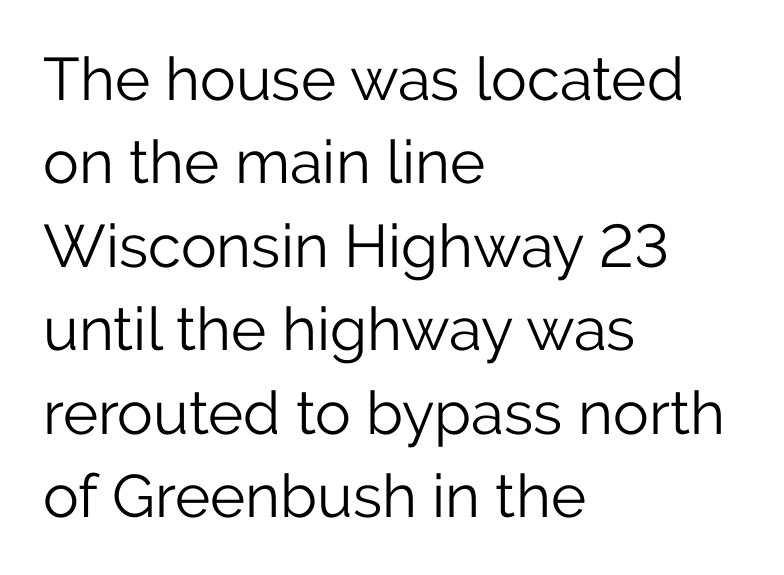
Q: Is the text bold? A: No.
Q: Is the text italic (slanted)? A: No, it is upright.
Q: Is the typeface a serif or a sans-serif typeface? A: Sans-serif.
Q: Is the text underlined? A: No.
Q: How is the paragraph aligned? A: Left-aligned.
Q: Is the spacing between letters normal or unusually wide? A: Normal.
Q: Is the spacing between lines tight, normal or loose? A: Normal.
Q: Width (condensed, normal, or wide)? A: Normal.
Q: Stroke contrast? A: Low.
Q: x-height? A: Medium.
Q: Monospaced? A: No.
